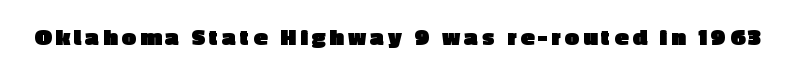
Weight check: bold — yes, fully. Ascenders rise straight up at ninety degrees. The string is rendered with underlining switched off.
